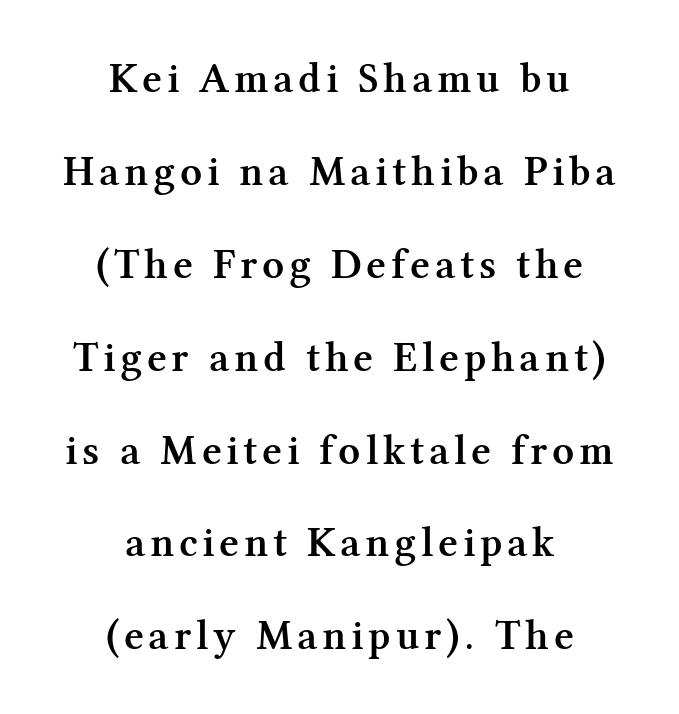
{"serif": "yes", "italic": "no", "bold": "semi", "weight": "semibold", "width": "normal", "stroke_contrast": "medium", "x_height": "medium", "monospaced": "no", "underline": "no", "align": "center", "line_spacing": "loose", "line_spacing_ratio": 2.16, "glyph_px": 43}
